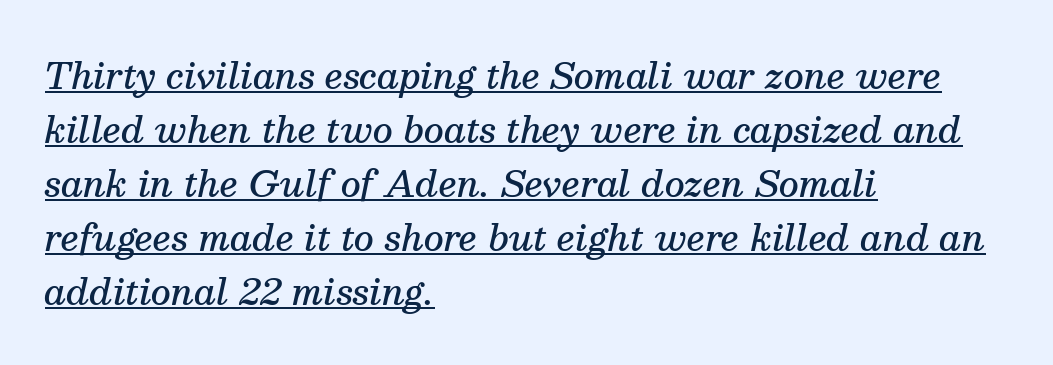
{"serif": "yes", "italic": "yes", "lean": "right", "slant_degrees": 13, "bold": "semi", "weight": "semibold", "width": "normal", "stroke_contrast": "medium", "x_height": "medium", "monospaced": "no", "underline": "yes", "align": "left", "line_spacing": "normal", "line_spacing_ratio": 1.54, "letter_spacing": "normal", "letter_spacing_em": 0.0, "glyph_px": 35}
